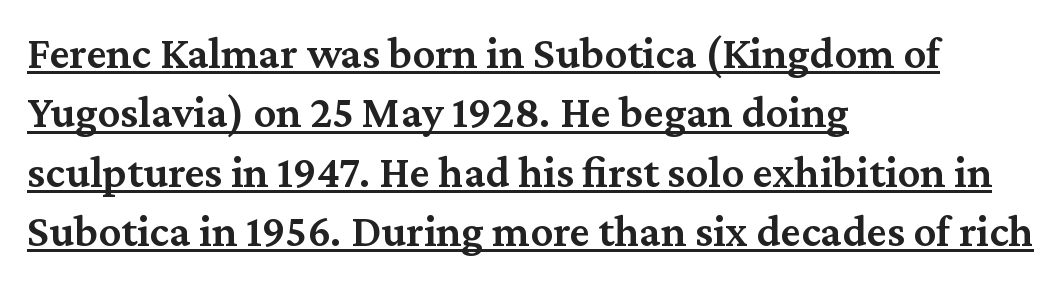
The image shows 45 px semibold serif type, upright; set left-aligned, normal line spacing (1.32x), normal letter spacing, underlined; medium stroke contrast and a medium x-height.
